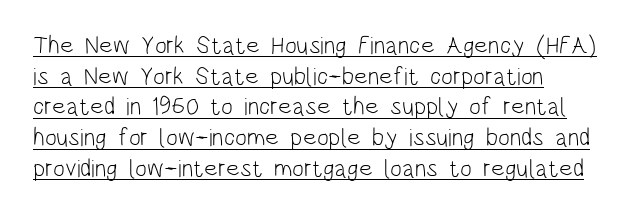
The image shows 25 px text type, upright; set left-aligned, line spacing 1.23x, normal letter spacing, underlined.
